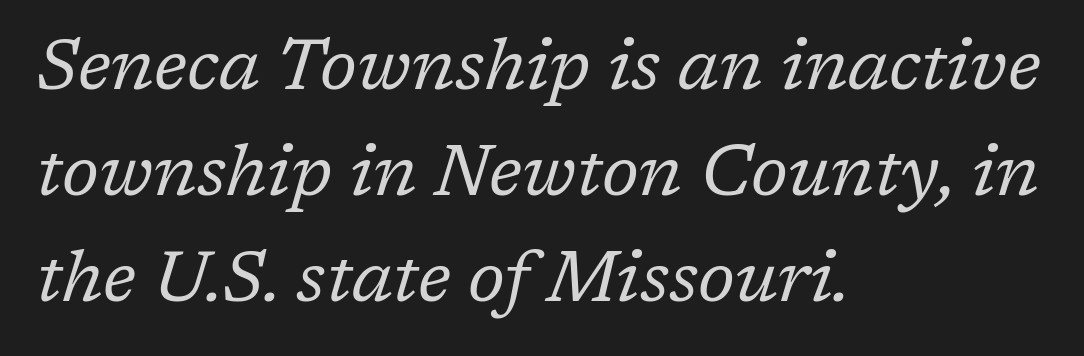
{"serif": "yes", "italic": "yes", "lean": "right", "slant_degrees": 17, "bold": "no", "weight": "regular", "width": "normal", "stroke_contrast": "low", "x_height": "medium", "monospaced": "no", "underline": "no", "align": "left", "line_spacing": "normal", "line_spacing_ratio": 1.49, "letter_spacing": "normal", "letter_spacing_em": 0.0, "glyph_px": 71}
